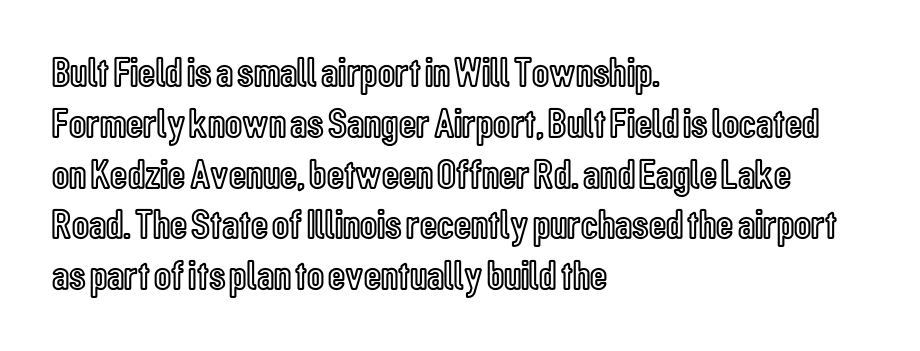
{"italic": "no", "width": "condensed", "x_height": "medium", "monospaced": "no", "underline": "no", "align": "left", "line_spacing_ratio": 1.21, "letter_spacing": "normal", "letter_spacing_em": 0.0, "glyph_px": 42}
